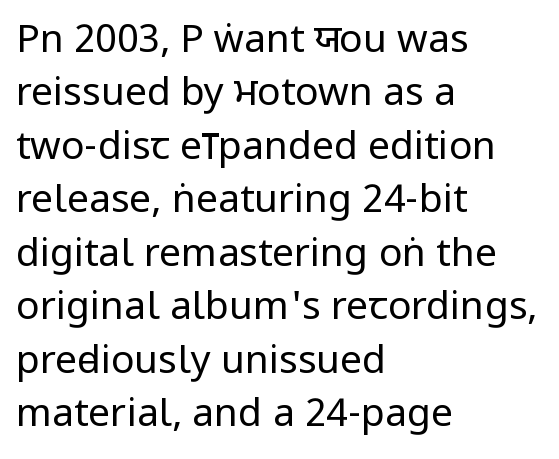
Q: Is the text bold? A: No.
Q: Is the text italic (slanted)? A: No, it is upright.
Q: Is the typeface a serif or a sans-serif typeface? A: Sans-serif.
Q: Is the text underlined? A: No.
Q: How is the paragraph aligned? A: Left-aligned.
Q: Is the spacing between letters normal or unusually wide? A: Normal.
Q: Is the spacing between lines tight, normal or loose? A: Normal.
Q: Width (condensed, normal, or wide)? A: Condensed.
Q: Stroke contrast? A: Low.
Q: x-height? A: Large.
Q: Monospaced? A: No.
